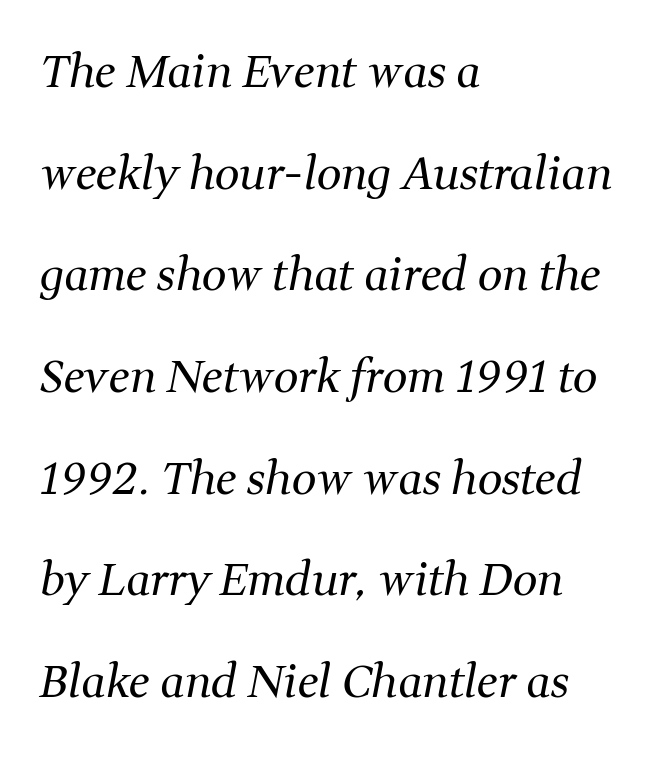
Q: Is the text bold? A: No.
Q: Is the text italic (slanted)? A: Yes, it leans right by about 11 degrees.
Q: Is the typeface a serif or a sans-serif typeface? A: Serif.
Q: Is the text underlined? A: No.
Q: How is the paragraph aligned? A: Left-aligned.
Q: Is the spacing between letters normal or unusually wide? A: Normal.
Q: Is the spacing between lines tight, normal or loose? A: Loose.
Q: Width (condensed, normal, or wide)? A: Normal.
Q: Stroke contrast? A: Medium.
Q: x-height? A: Medium.
Q: Monospaced? A: No.
